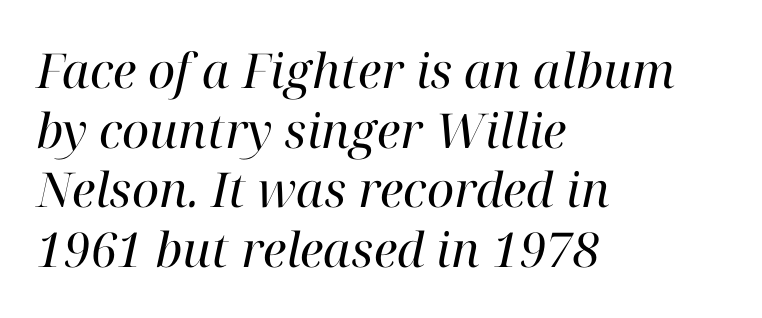
Do the characters align in a grid? No, the font is proportional. Heaviness? Minimal to ordinary, like unemphasized prose. Reading down the block, your eye returns to a fixed left position each line. Serifs: yes, visible at the terminals of the letterforms.
